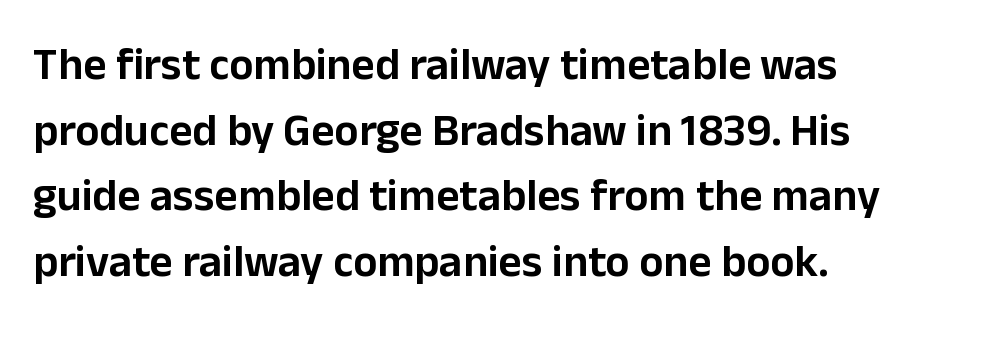
{"serif": "no", "italic": "no", "width": "normal", "stroke_contrast": "low", "x_height": "medium", "monospaced": "no", "underline": "no", "align": "left", "line_spacing": "normal", "line_spacing_ratio": 1.46, "letter_spacing": "normal", "letter_spacing_em": 0.0, "glyph_px": 45}
